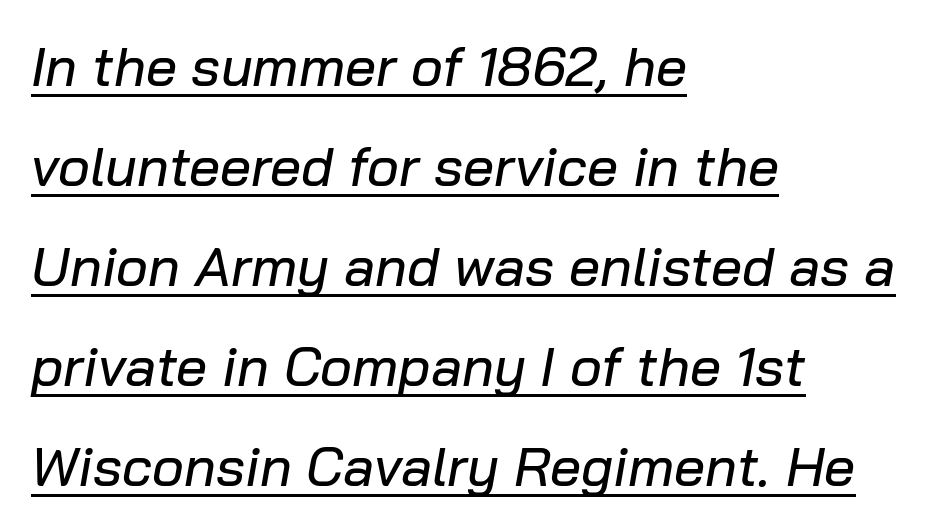
{"italic": "yes", "lean": "right", "slant_degrees": 10, "width": "normal", "stroke_contrast": "low", "x_height": "medium", "monospaced": "no", "underline": "yes", "align": "left", "line_spacing_ratio": 1.82, "letter_spacing": "normal", "letter_spacing_em": 0.0, "glyph_px": 55}
